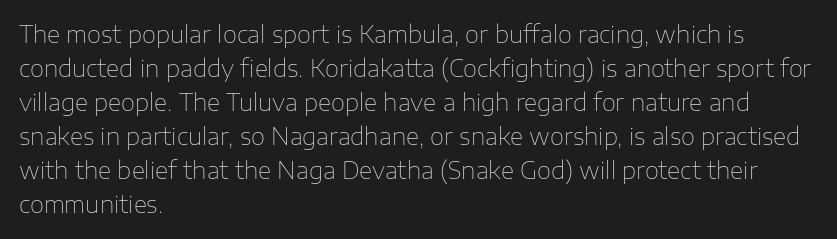
Q: Is the text bold? A: No.
Q: Is the text italic (slanted)? A: No, it is upright.
Q: Is the text underlined? A: No.
Q: How is the paragraph aligned? A: Left-aligned.
Q: Is the spacing between letters normal or unusually wide? A: Normal.
Q: Is the spacing between lines tight, normal or loose? A: Normal.
